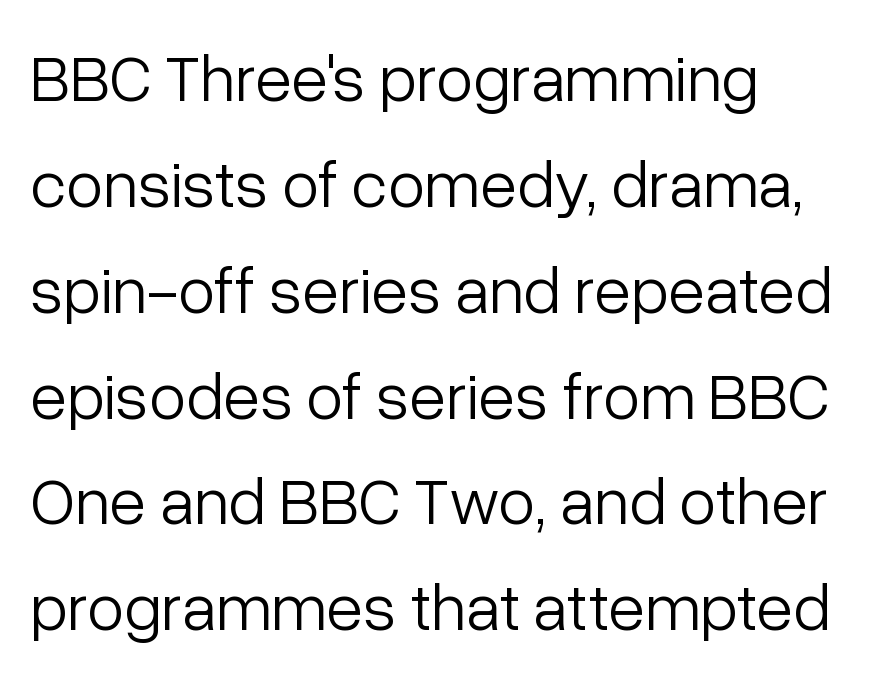
The image shows 67 px light sans-serif type, upright; set left-aligned, normal line spacing (1.58x), normal letter spacing, not underlined; low stroke contrast and a medium x-height.
